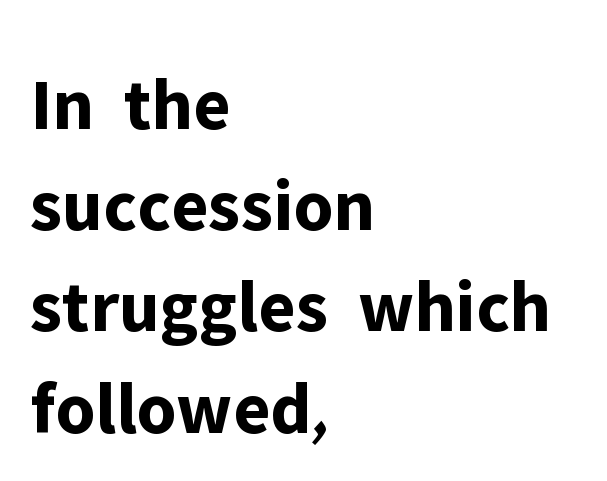
{"serif": "no", "italic": "no", "bold": "yes", "weight": "bold", "width": "normal", "stroke_contrast": "low", "x_height": "medium", "monospaced": "no", "underline": "no", "align": "left", "line_spacing": "normal", "line_spacing_ratio": 1.35, "letter_spacing": "normal", "letter_spacing_em": 0.0, "glyph_px": 75}
